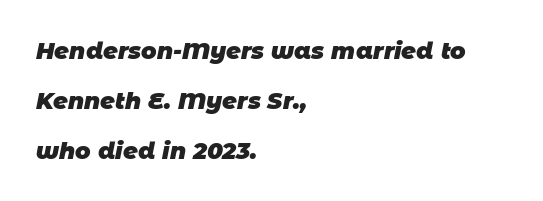
{"bold": "yes", "underline": "no", "align": "left", "line_spacing": "loose", "line_spacing_ratio": 2.17, "letter_spacing": "normal", "letter_spacing_em": 0.0, "glyph_px": 23}
